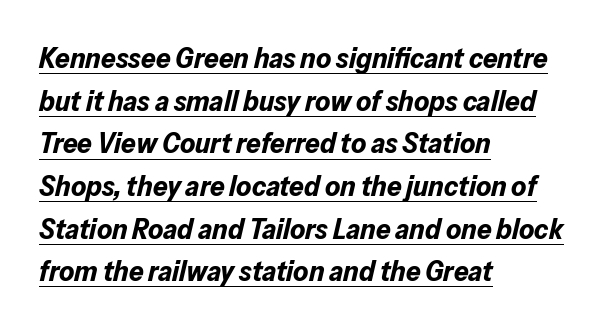
The lines in this sample share a left origin and differ only in where they stop. This sample has the flowing, uneven cadence of proportional lettering. Words appear dense and cohesive because spacing is normal. A typographer would call this underscored text. Horizontal bands of white between lines are of average thickness.
